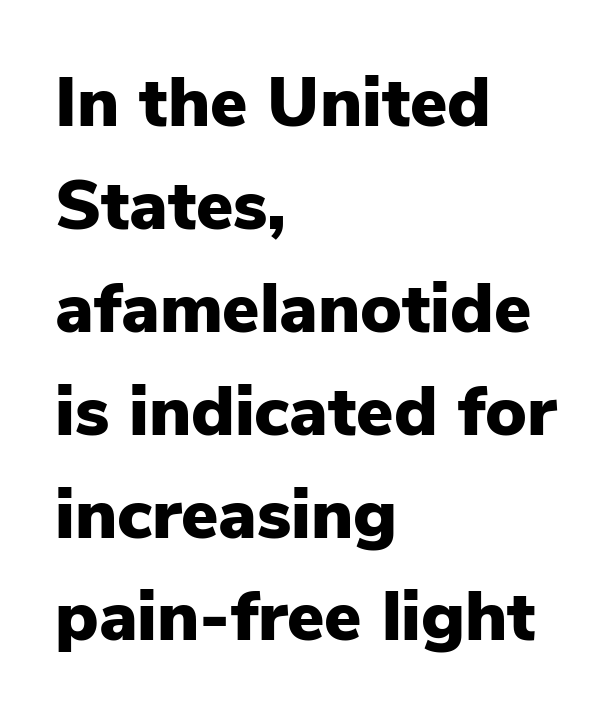
Q: Is the text bold? A: Yes.
Q: Is the text italic (slanted)? A: No, it is upright.
Q: Is the typeface a serif or a sans-serif typeface? A: Sans-serif.
Q: Is the text underlined? A: No.
Q: How is the paragraph aligned? A: Left-aligned.
Q: Is the spacing between letters normal or unusually wide? A: Normal.
Q: Is the spacing between lines tight, normal or loose? A: Normal.
Q: Width (condensed, normal, or wide)? A: Normal.
Q: Stroke contrast? A: Low.
Q: x-height? A: Medium.
Q: Monospaced? A: No.
